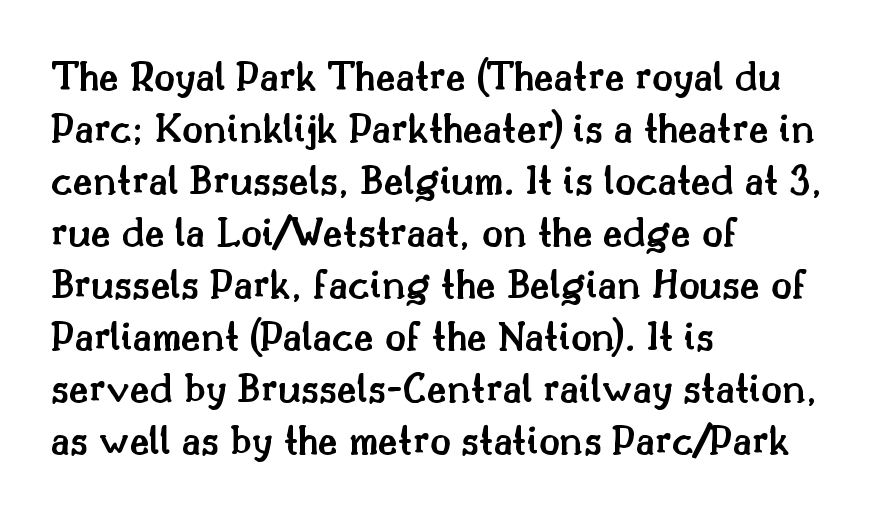
{"serif": "yes", "italic": "no", "bold": "semi", "weight": "semibold", "width": "normal", "stroke_contrast": "medium", "x_height": "small", "monospaced": "no", "underline": "no", "align": "left", "line_spacing_ratio": 1.21, "letter_spacing": "normal", "letter_spacing_em": 0.0, "glyph_px": 43}
